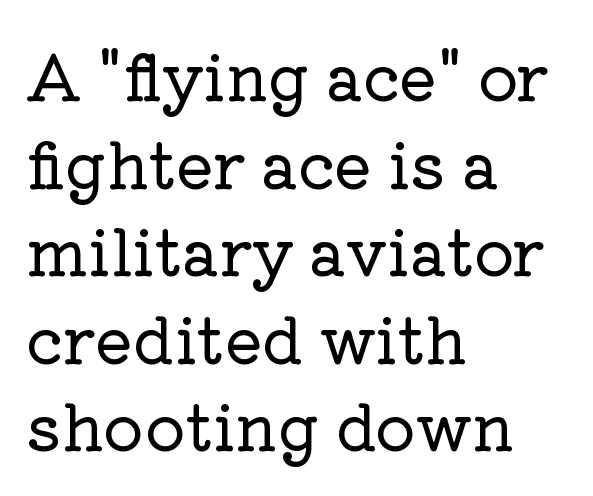
The characters display serif detailing at their extremities. The strip under each line holds only bare page. Successive baselines arrive at the customary interval. The letters advance in unequal steps, a hallmark of proportional type. Notice how the passage keeps a crisp vertical edge on the left only. Characters remain perfectly vertical along every line.
